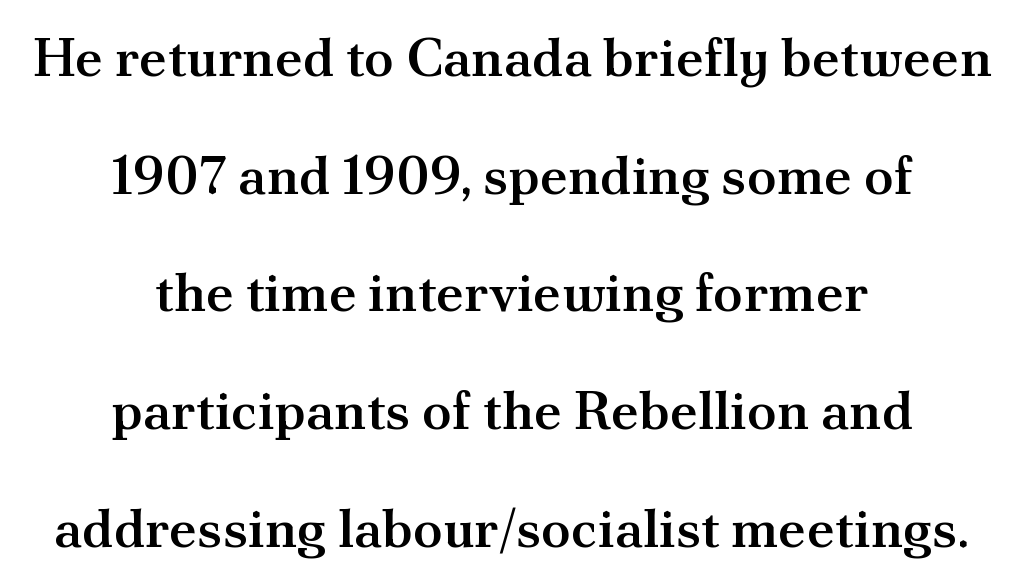
The image shows 54 px semibold serif type, upright; set centered, loose line spacing (2.18x), normal letter spacing, not underlined; medium stroke contrast and a small x-height.
